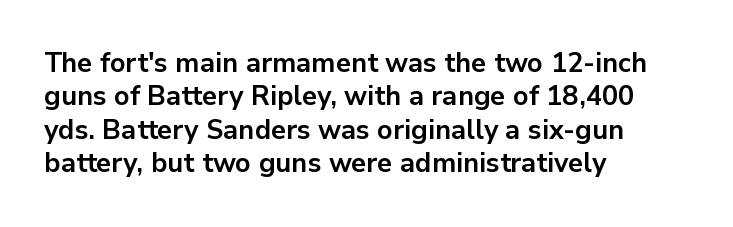
The image shows 27 px bold type, upright; set left-aligned, line spacing 1.24x, normal letter spacing, not underlined.
